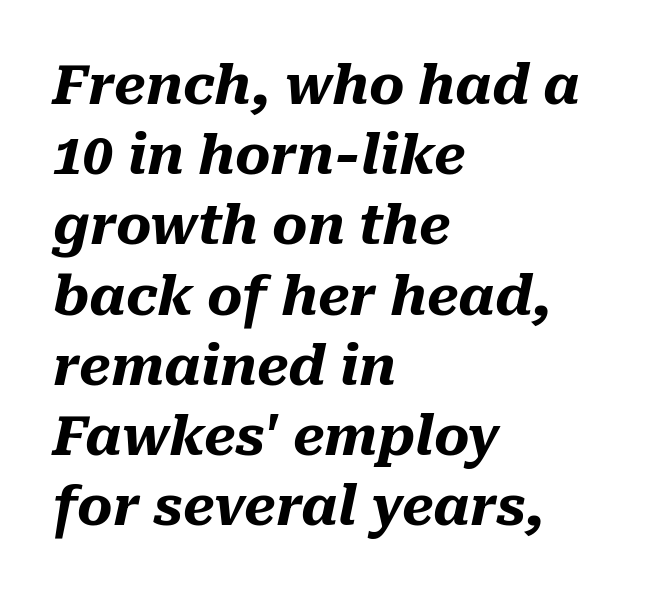
The image shows 54 px heavy type, italic (leaning right); set left-aligned, normal line spacing (1.3x), normal letter spacing, not underlined; medium stroke contrast and a medium x-height.
